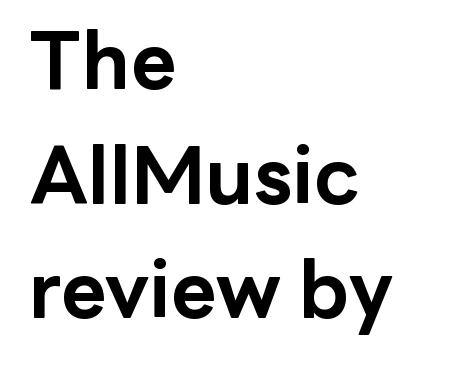
Q: Is the text bold? A: Yes.
Q: Is the text italic (slanted)? A: No, it is upright.
Q: Is the typeface a serif or a sans-serif typeface? A: Sans-serif.
Q: Is the text underlined? A: No.
Q: How is the paragraph aligned? A: Left-aligned.
Q: Is the spacing between letters normal or unusually wide? A: Normal.
Q: Is the spacing between lines tight, normal or loose? A: Normal.
Q: Width (condensed, normal, or wide)? A: Normal.
Q: Stroke contrast? A: Low.
Q: x-height? A: Medium.
Q: Monospaced? A: No.
